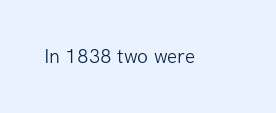
Posture: upright roman. Short note: letters normally spaced. The weight would be labelled regular, book, light, or lighter still. Lines of text with bare space underneath.
